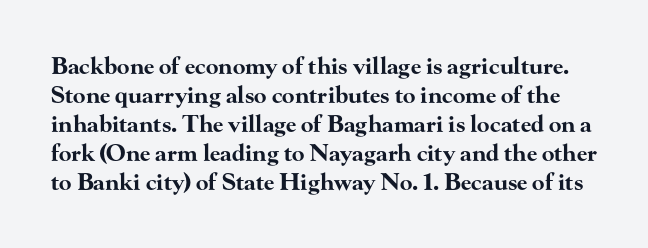
The image shows 23 px bold type, upright; set normal line spacing (1.26x), normal letter spacing, not underlined.
